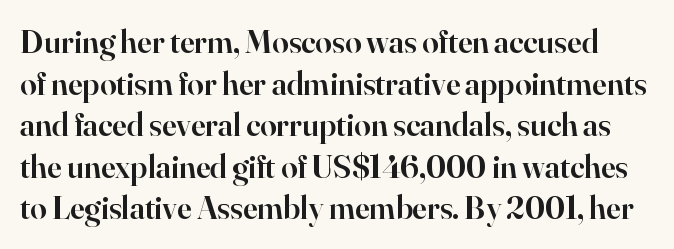
The image shows 33 px semibold serif type, upright; set normal line spacing (1.26x), normal letter spacing, not underlined; high stroke contrast and a small x-height.
